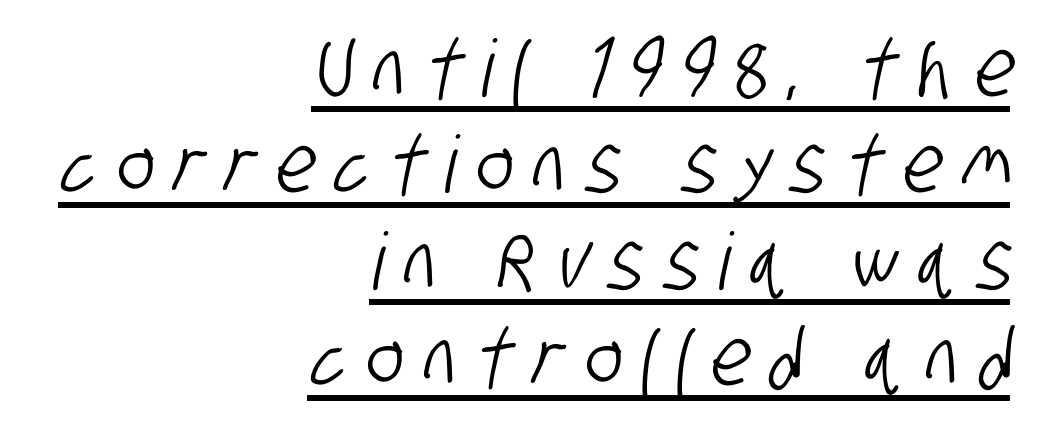
The image shows 79 px condensed sans-serif type; set right-aligned, line spacing 1.22x, unusually wide letter spacing (+0.26 em), underlined; low stroke contrast and a large x-height.
